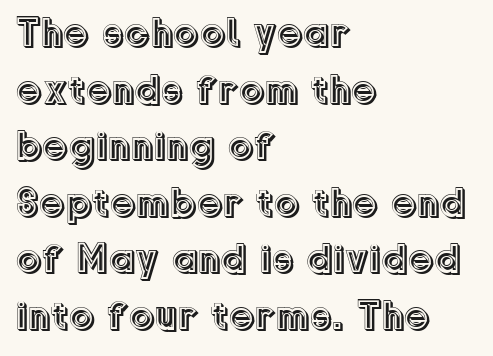
{"italic": "no", "width": "normal", "x_height": "medium", "monospaced": "no", "underline": "no", "align": "left", "line_spacing": "normal", "line_spacing_ratio": 1.38, "letter_spacing": "normal", "letter_spacing_em": 0.0, "glyph_px": 41}
